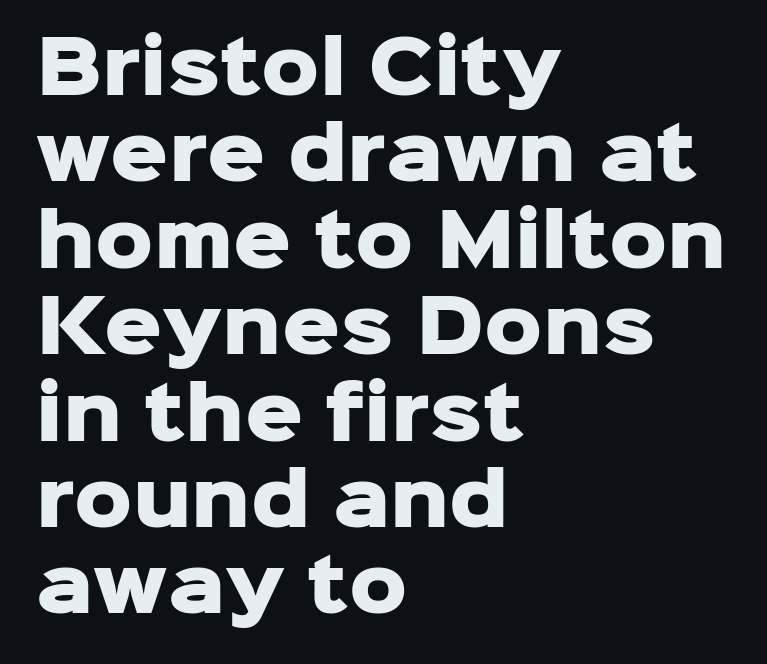
{"serif": "no", "italic": "no", "bold": "yes", "weight": "heavy", "width": "normal", "stroke_contrast": "low", "x_height": "medium", "monospaced": "no", "underline": "no", "align": "left", "line_spacing_ratio": 1.2, "letter_spacing": "normal", "letter_spacing_em": 0.0, "glyph_px": 72}
